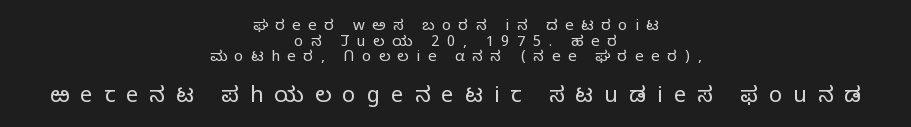
Top chunk: small. Bottom chunk: large. This rendering uses center alignment, leaving both contours irregular but symmetric. In terms of letterspacing, this is a distinctly airy, spread setting. The type sits square on the baseline with zero lean. Stems here are at most as thick as an everyday book face.
